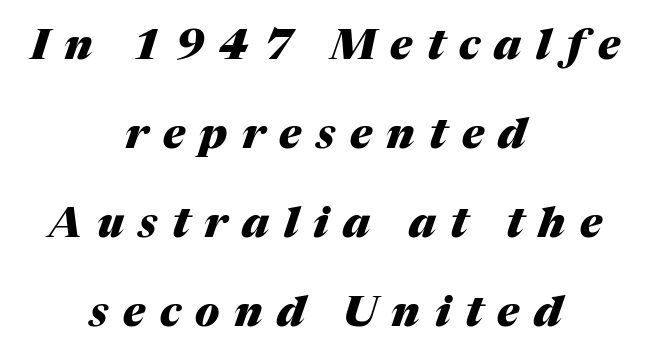
Q: Is the text bold? A: Yes.
Q: Is the text italic (slanted)? A: Yes, it leans right by about 17 degrees.
Q: Is the text underlined? A: No.
Q: How is the paragraph aligned? A: Centered.
Q: Is the spacing between letters normal or unusually wide? A: Unusually wide.
Q: Is the spacing between lines tight, normal or loose? A: Loose.
Q: Width (condensed, normal, or wide)? A: Normal.
Q: Stroke contrast? A: Medium.
Q: x-height? A: Medium.
Q: Monospaced? A: No.
